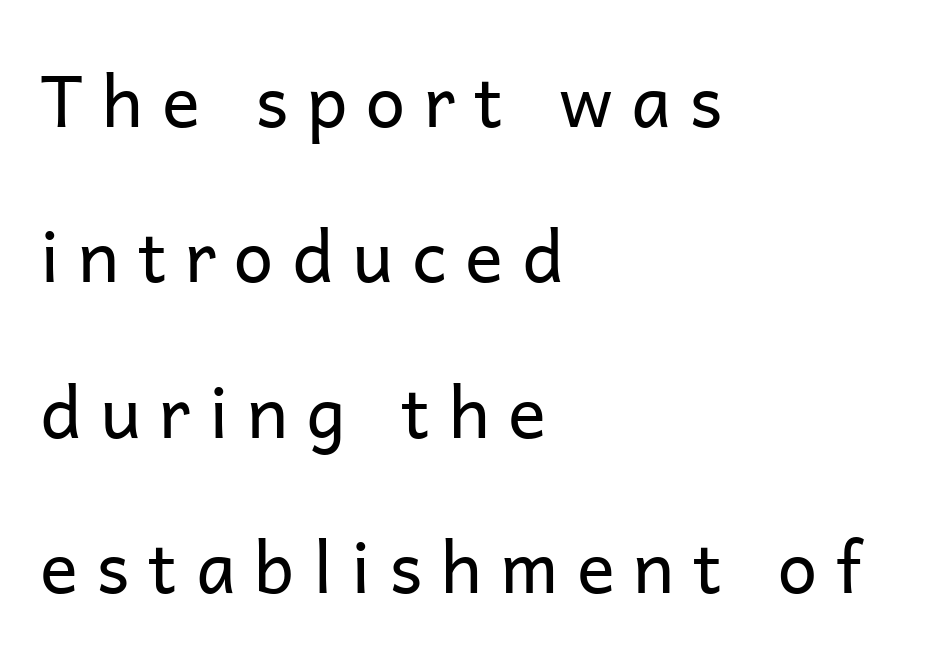
{"serif": "no", "italic": "no", "bold": "no", "weight": "regular", "width": "normal", "stroke_contrast": "low", "x_height": "medium", "monospaced": "no", "underline": "no", "align": "left", "line_spacing": "loose", "line_spacing_ratio": 2.19, "letter_spacing": "wide", "letter_spacing_em": 0.26, "glyph_px": 71}
